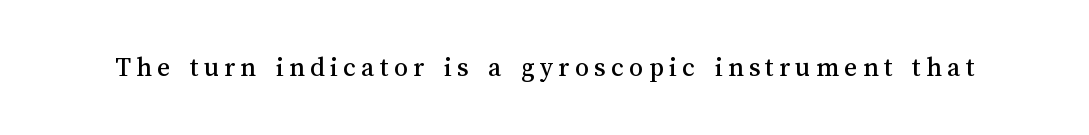
Q: Is the text italic (slanted)? A: No, it is upright.
Q: Is the text underlined? A: No.
Q: Width (condensed, normal, or wide)? A: Normal.
Q: Stroke contrast? A: Medium.
Q: x-height? A: Medium.
Q: Monospaced? A: No.
